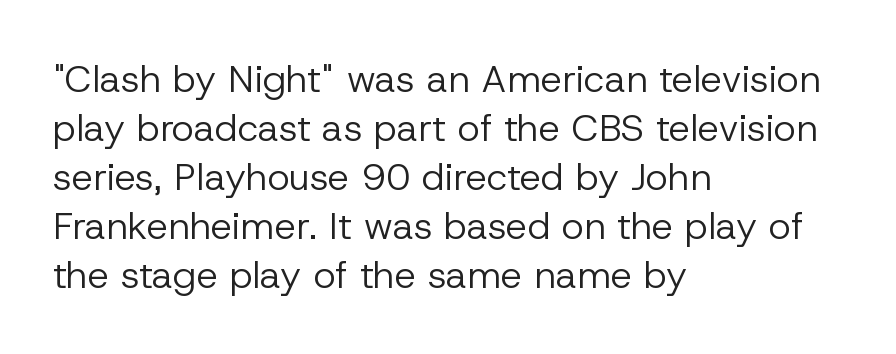
Q: Is the text bold? A: No.
Q: Is the text italic (slanted)? A: No, it is upright.
Q: Is the typeface a serif or a sans-serif typeface? A: Sans-serif.
Q: Is the text underlined? A: No.
Q: How is the paragraph aligned? A: Left-aligned.
Q: Is the spacing between letters normal or unusually wide? A: Normal.
Q: Is the spacing between lines tight, normal or loose? A: Normal.
Q: Width (condensed, normal, or wide)? A: Normal.
Q: Stroke contrast? A: Low.
Q: x-height? A: Medium.
Q: Monospaced? A: No.
